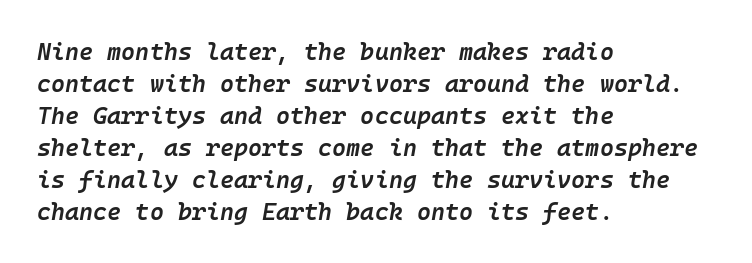
The specimen omits any rule beneath the text block's lines. The rendering uses a moderate line-height, typical for paragraphs. Firm but not heavy-handed strokes: this text is semibold. The passage is arranged the way most books set body copy — flush left. The type is set solid horizontally, with unmodified tracking.
